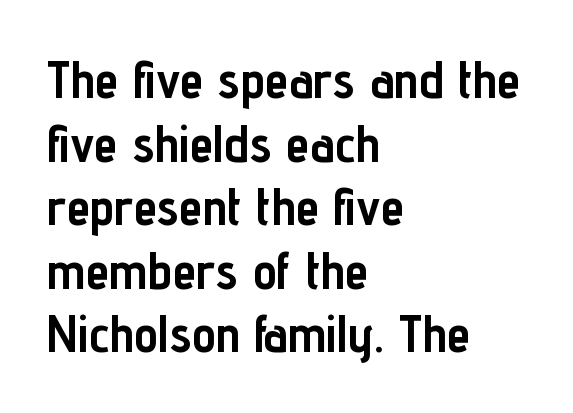
Each word holds together tightly as a unit, with standard inter-letter gaps. The glyphs in this specimen are sans serif. Compared with a centered layout, this one pins lines to the left instead. Emphasis by weight is at full strength: bold.
